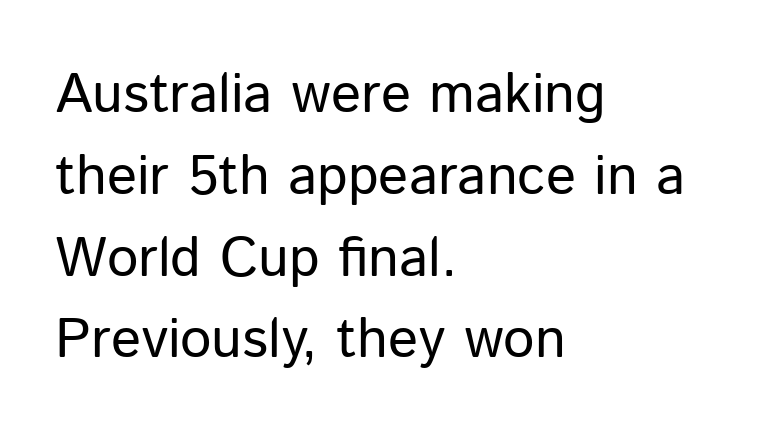
Q: Is the text bold? A: No.
Q: Is the text italic (slanted)? A: No, it is upright.
Q: Is the typeface a serif or a sans-serif typeface? A: Sans-serif.
Q: Is the text underlined? A: No.
Q: How is the paragraph aligned? A: Left-aligned.
Q: Is the spacing between letters normal or unusually wide? A: Normal.
Q: Is the spacing between lines tight, normal or loose? A: Normal.
Q: Width (condensed, normal, or wide)? A: Normal.
Q: Stroke contrast? A: Low.
Q: x-height? A: Medium.
Q: Monospaced? A: No.
